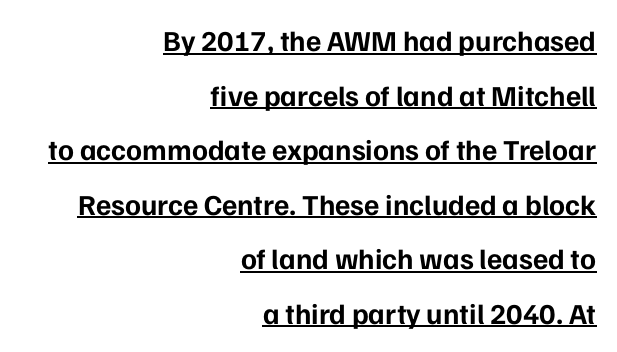
This rendering employs a face without finishing strokes, i.e., a sans-serif. There is no visible air inserted between adjacent glyphs. Stroke thickness is high; the sample reads as a true bold. The type sits square on the baseline with zero lean. Teacher's note: observe the even right margin — that is flush-right alignment. This sample carries an underscore along the baseline area.
